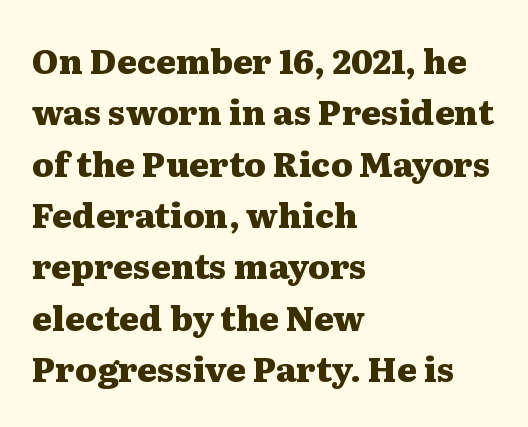
These lines are rendered in a variable-pitch font. Characters follow at the spacing the type designer built in. Small tapered or slab feet sit at the stroke ends, so this counts as serif. Is there much room between lines? A standard amount, neither cramped nor airy. Ordinary non-slanted type is in use. A classic flush-left, rag-right setting is used for this passage.
